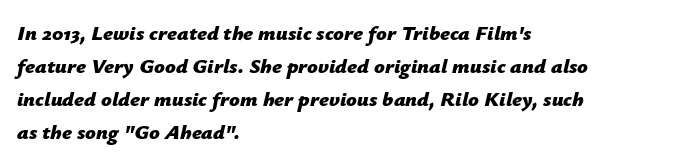
In terms of leading, this rendering sits right in the middle. Rule under the text: the space is simply empty. Observe the ordinary spacing: letters are neighbours, not strangers. Yep, that's italic — everything's leaning.
